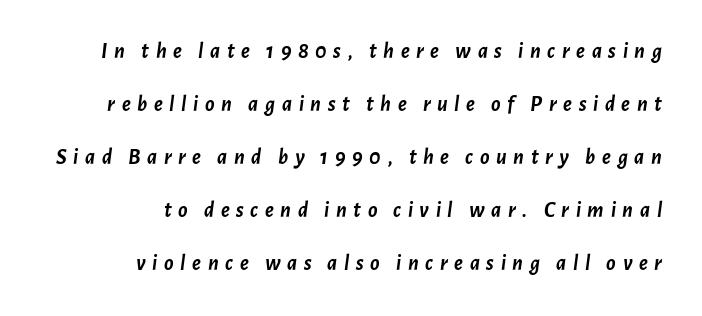
The image shows 22 px bold type, italic (leaning right); set right-aligned, loose line spacing (2.41x), unusually wide letter spacing (+0.3 em), not underlined.
